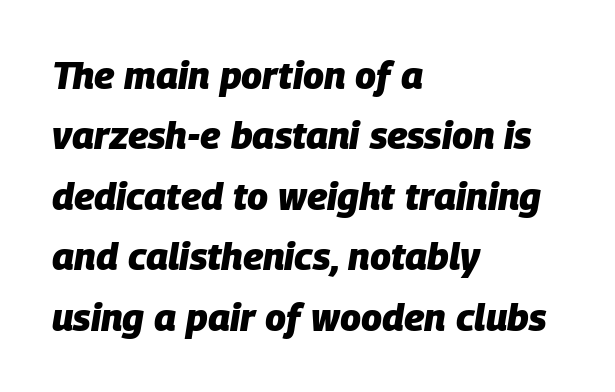
Q: Is the text bold? A: Yes.
Q: Is the text italic (slanted)? A: Yes, it leans right by about 9 degrees.
Q: Is the text underlined? A: No.
Q: How is the paragraph aligned? A: Left-aligned.
Q: Is the spacing between letters normal or unusually wide? A: Normal.
Q: Is the spacing between lines tight, normal or loose? A: Normal.
Q: Width (condensed, normal, or wide)? A: Normal.
Q: Stroke contrast? A: Low.
Q: x-height? A: Large.
Q: Monospaced? A: No.
